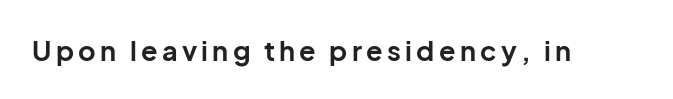
{"italic": "no", "bold": "yes", "underline": "no", "glyph_px": 27}
